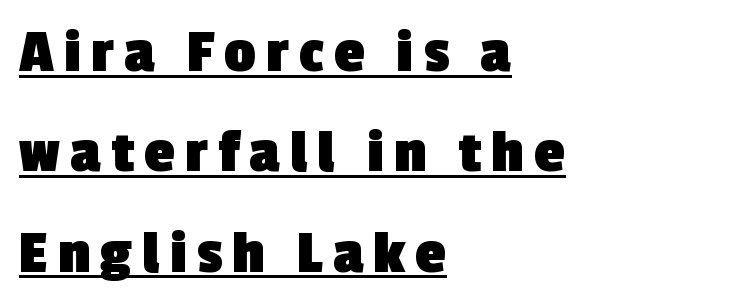
The specimen includes a rule beneath the text block's lines. Compared with an ordinary text face, these strokes are far heavier — a full bold. In terms of leading, this rendering sits right in the middle. The text was rendered using a sans face with plain stroke endings. Varying glyph widths throughout — classic text-font behaviour.
